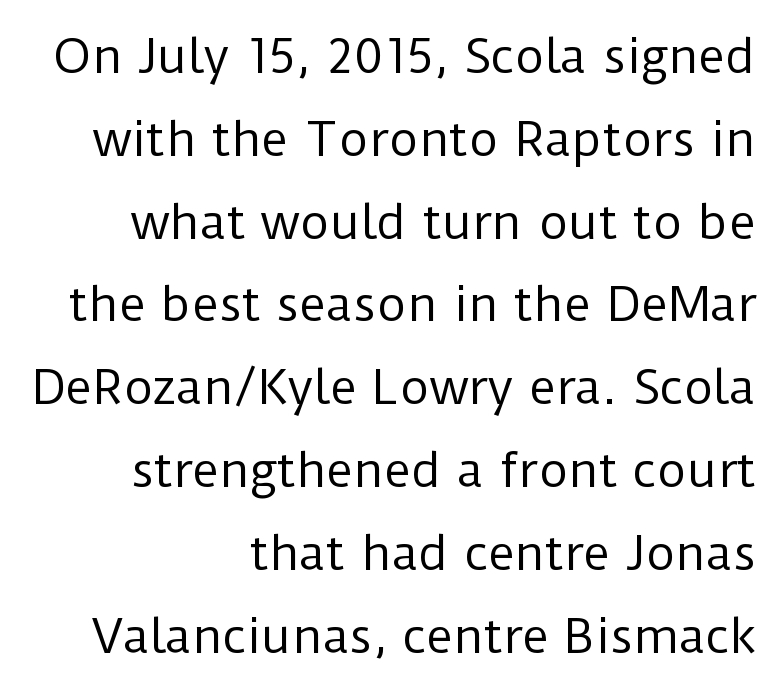
Q: Is the text bold? A: No.
Q: Is the text italic (slanted)? A: No, it is upright.
Q: Is the typeface a serif or a sans-serif typeface? A: Sans-serif.
Q: Is the text underlined? A: No.
Q: How is the paragraph aligned? A: Right-aligned.
Q: Is the spacing between letters normal or unusually wide? A: Normal.
Q: Width (condensed, normal, or wide)? A: Normal.
Q: Stroke contrast? A: Low.
Q: x-height? A: Medium.
Q: Monospaced? A: No.
